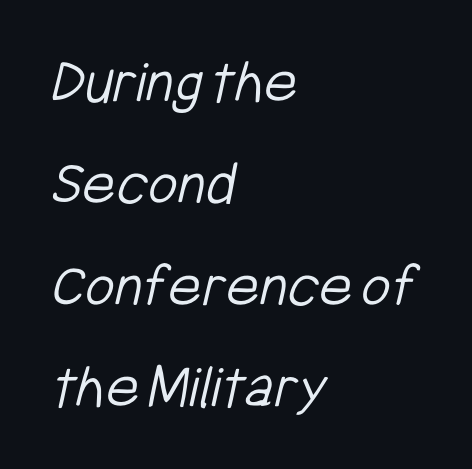
{"serif": "no", "bold": "no", "weight": "light", "width": "condensed", "stroke_contrast": "low", "x_height": "medium", "monospaced": "no", "underline": "no", "align": "left", "line_spacing": "normal", "line_spacing_ratio": 1.59, "letter_spacing": "normal", "letter_spacing_em": 0.0, "glyph_px": 64}
